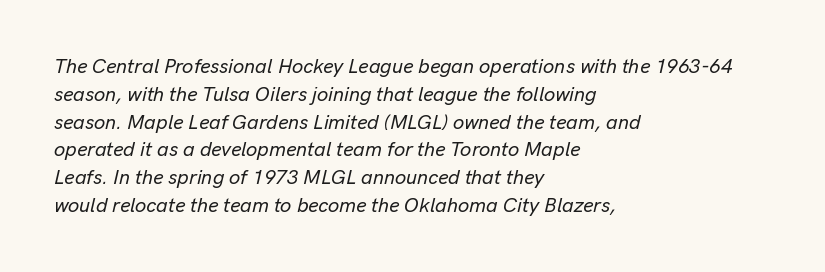
The image shows 20 px text type, italic (leaning right); set left-aligned, normal line spacing (1.39x), normal letter spacing, not underlined.
